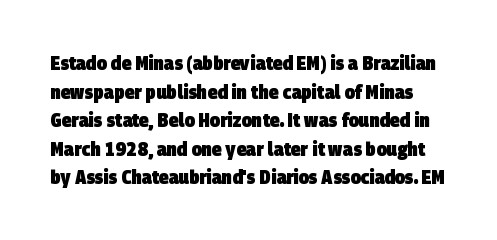
The image shows 20 px bold type; set normal line spacing (1.43x), normal letter spacing, not underlined.
